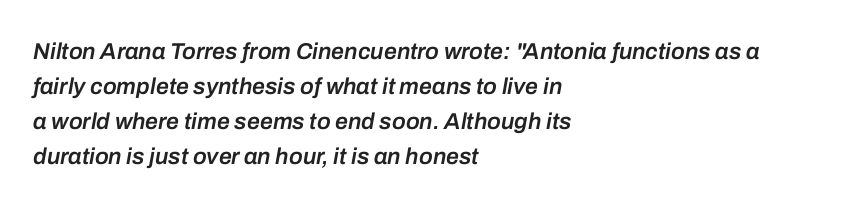
The image shows 23 px text type, italic (leaning right); set left-aligned, normal line spacing (1.52x), normal letter spacing, not underlined.
